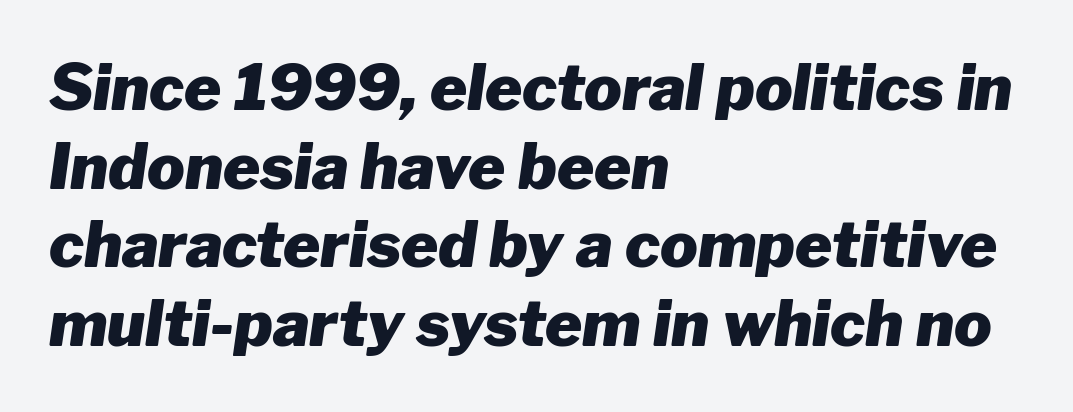
Q: Is the text bold? A: Yes.
Q: Is the text italic (slanted)? A: Yes, it leans right by about 8 degrees.
Q: Is the text underlined? A: No.
Q: How is the paragraph aligned? A: Left-aligned.
Q: Is the spacing between letters normal or unusually wide? A: Normal.
Q: Is the spacing between lines tight, normal or loose? A: Normal.
Q: Width (condensed, normal, or wide)? A: Normal.
Q: Stroke contrast? A: Low.
Q: x-height? A: Medium.
Q: Monospaced? A: No.
